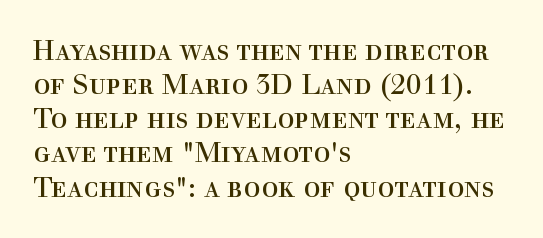
{"serif": "yes", "italic": "no", "bold": "no", "weight": "regular", "width": "normal", "x_height": "medium", "monospaced": "no", "underline": "no", "align": "left", "line_spacing_ratio": 1.22, "letter_spacing": "normal", "letter_spacing_em": 0.0, "glyph_px": 28}
